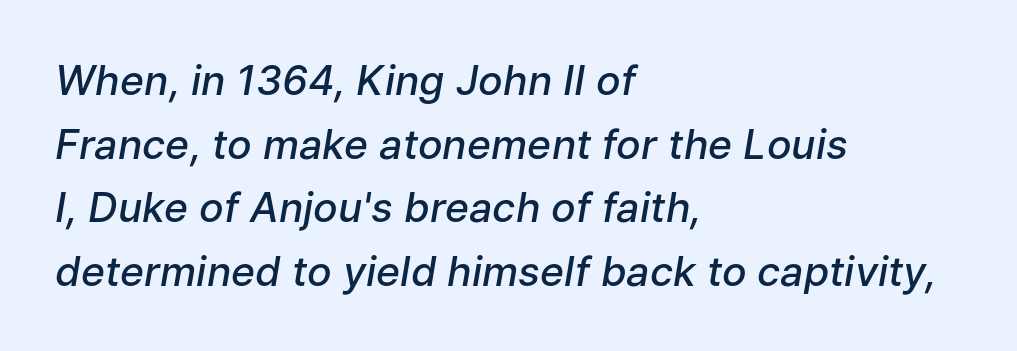
Each line starts at the same left margin while the right side varies. The letters advance in unequal steps, a hallmark of proportional type. Baseline-to-baseline distance is the conventional proportion of letter height. Posture: slanted. This rendering features lettering with no underline. Compared with typical body copy, the letter spacing here is the same.
